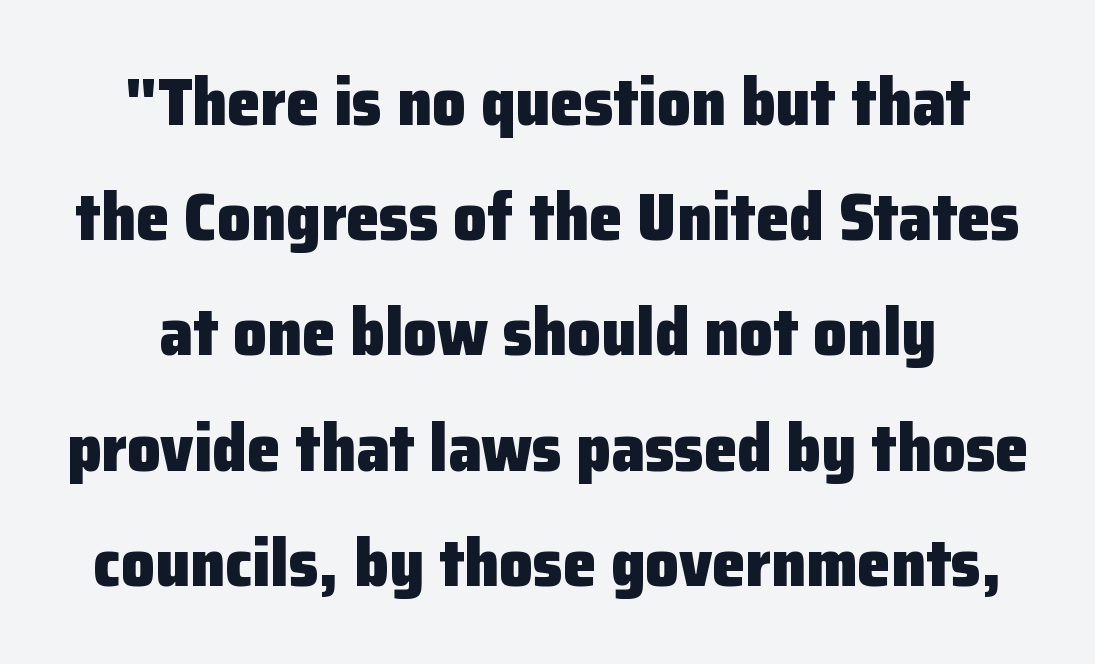
The image shows 67 px heavy sans-serif type, upright; set centered, line spacing 1.72x, normal letter spacing, not underlined; low stroke contrast and a medium x-height.
